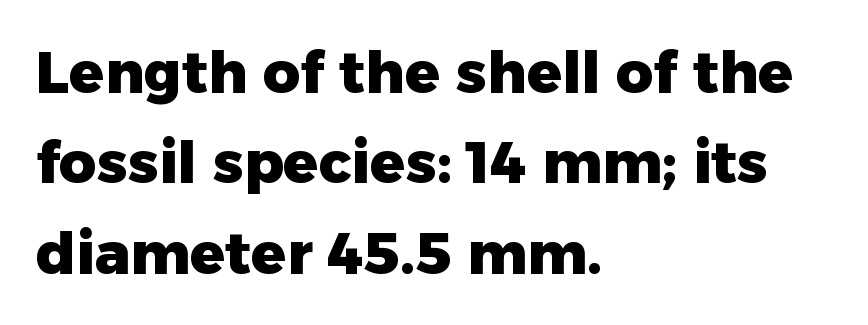
The designer went with a sans here, leaving each stem footless. A classic flush-left, rag-right setting is used for this passage. Line spacing here is normal. Stroke thickness is high; the sample reads as a true bold. This rendering leaves character spacing at its baseline value. Notice how the stems are strictly vertical — no italics here.
